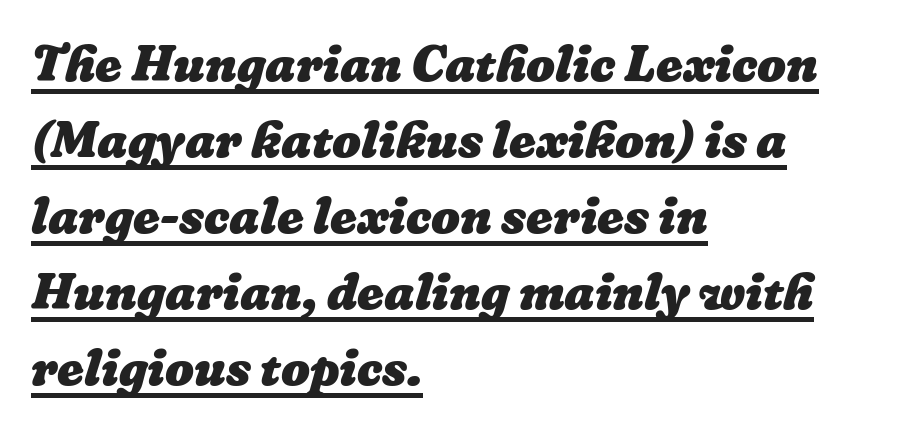
Q: Is the text bold? A: Yes.
Q: Is the text underlined? A: Yes.
Q: How is the paragraph aligned? A: Left-aligned.
Q: Is the spacing between letters normal or unusually wide? A: Normal.
Q: Is the spacing between lines tight, normal or loose? A: Normal.
Q: Width (condensed, normal, or wide)? A: Normal.
Q: Stroke contrast? A: Low.
Q: x-height? A: Medium.
Q: Monospaced? A: No.
